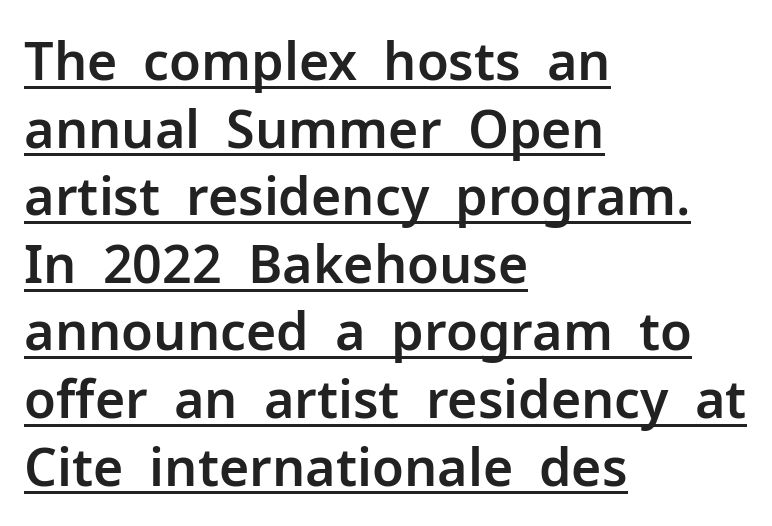
The image shows 52 px sans-serif type, upright; set left-aligned, normal line spacing (1.3x), normal letter spacing, underlined; low stroke contrast and a medium x-height.
